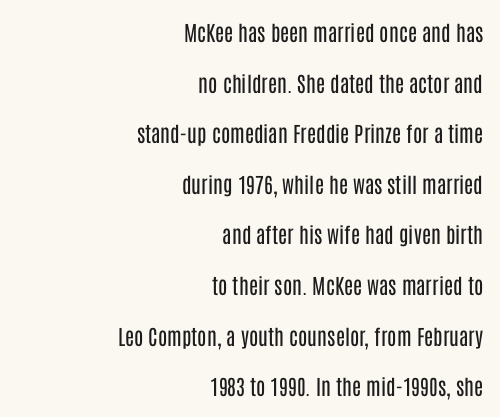
{"italic": "no", "bold": "no", "underline": "no", "align": "right", "line_spacing": "loose", "line_spacing_ratio": 2.41, "letter_spacing": "normal", "letter_spacing_em": 0.0, "glyph_px": 21}
